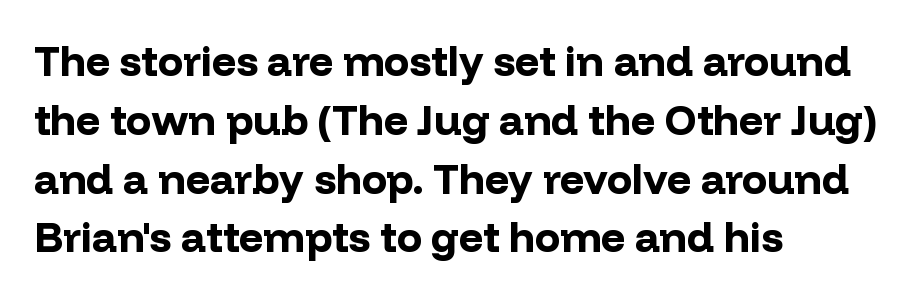
Q: Is the text bold? A: Yes.
Q: Is the text italic (slanted)? A: No, it is upright.
Q: Is the typeface a serif or a sans-serif typeface? A: Sans-serif.
Q: Is the text underlined? A: No.
Q: How is the paragraph aligned? A: Left-aligned.
Q: Is the spacing between letters normal or unusually wide? A: Normal.
Q: Is the spacing between lines tight, normal or loose? A: Normal.
Q: Width (condensed, normal, or wide)? A: Normal.
Q: Stroke contrast? A: Low.
Q: x-height? A: Medium.
Q: Monospaced? A: No.
